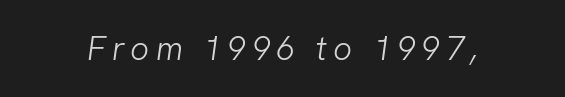
No word sits above an underline. The face used here is proportionally spaced, like ordinary book or web type. The typeface chosen for these lines omits serifs. Is this a heavy cut? Hardly; it is regular or lighter.
